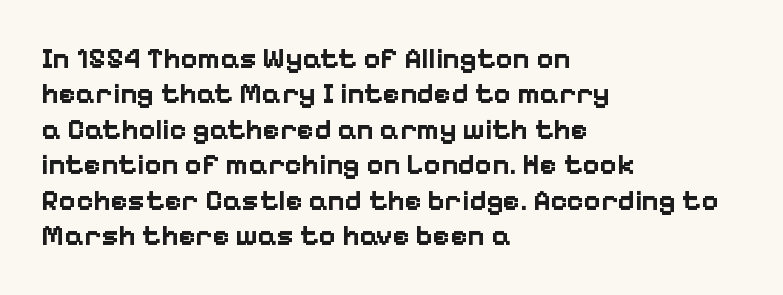
Q: Is the text bold? A: Yes.
Q: Is the text italic (slanted)? A: No, it is upright.
Q: Is the typeface a serif or a sans-serif typeface? A: Sans-serif.
Q: Is the text underlined? A: No.
Q: How is the paragraph aligned? A: Left-aligned.
Q: Is the spacing between letters normal or unusually wide? A: Normal.
Q: Width (condensed, normal, or wide)? A: Normal.
Q: Stroke contrast? A: Low.
Q: x-height? A: Medium.
Q: Monospaced? A: No.
